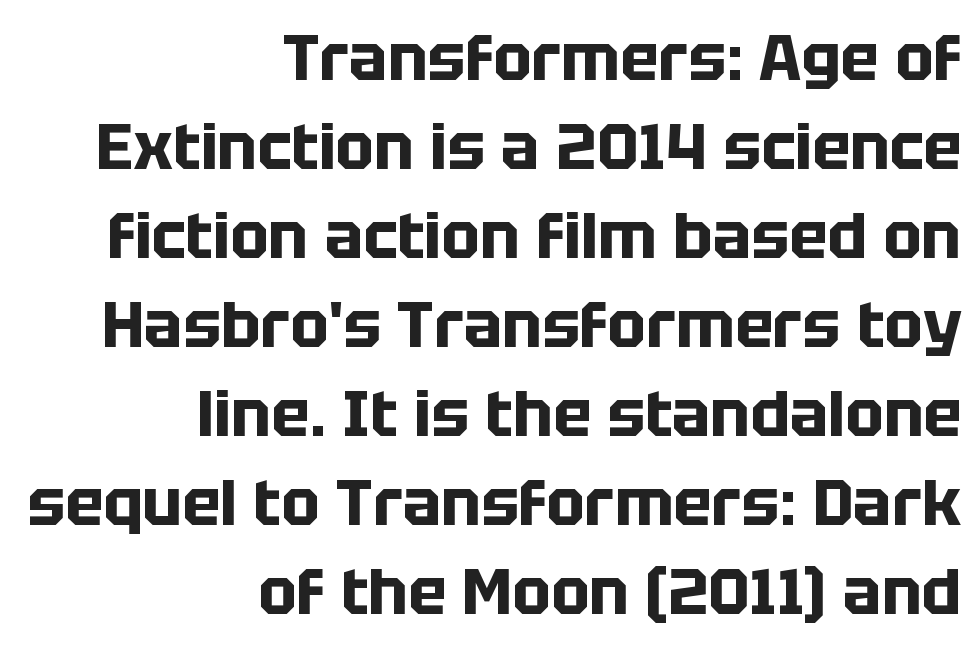
{"serif": "no", "italic": "no", "bold": "yes", "weight": "bold", "width": "normal", "stroke_contrast": "low", "x_height": "large", "monospaced": "no", "underline": "no", "align": "right", "line_spacing": "normal", "line_spacing_ratio": 1.39, "letter_spacing": "normal", "letter_spacing_em": 0.0, "glyph_px": 64}
